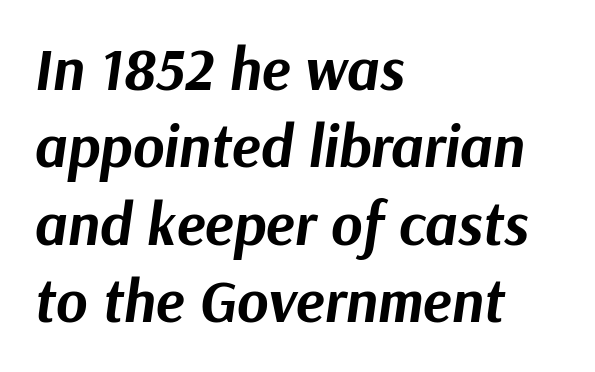
The image shows 60 px bold type, italic (leaning right); set left-aligned, normal line spacing (1.29x), normal letter spacing, not underlined; medium stroke contrast and a medium x-height.
